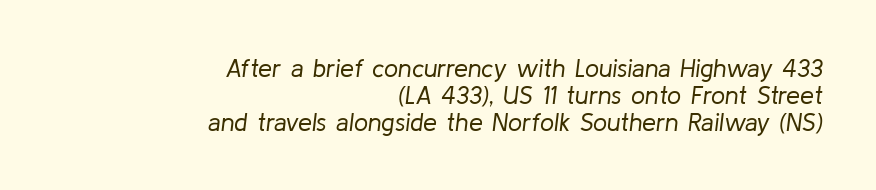
What's the leading like? Squeezed, with rows nearly overlapping. Style check: oblique. Letter spacing: default. Unbolded letterforms with no extra heft. The ragged edge is on the left, which tells us the setting is flush right. Descenders hang freely into open space.
